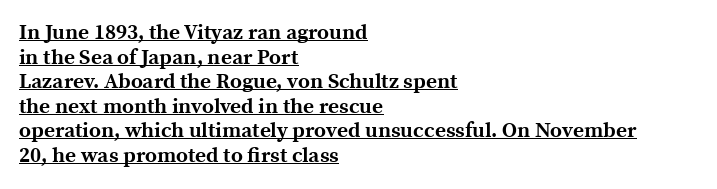
The image shows 21 px bold type, upright; set left-aligned, line spacing 1.17x, normal letter spacing, underlined.
